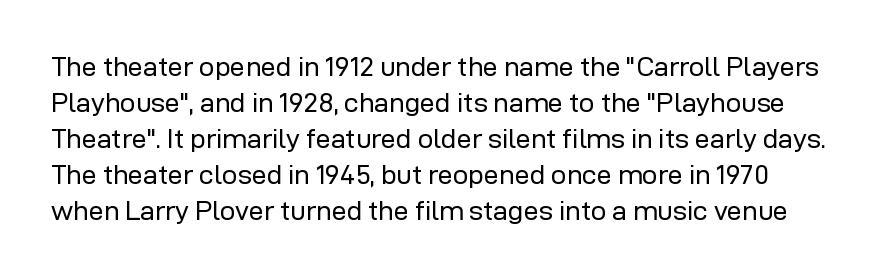
Nope, not italic — everything's standing straight. Only glyphs here, with clear space below each row. This rendering leaves character spacing at its baseline value. The lines sit at an ordinary, default distance from one another. Ink coverage per letter is moderate at most.
